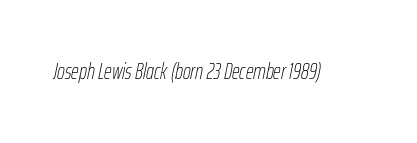
{"italic": "yes", "lean": "right", "slant_degrees": 12, "bold": "no", "underline": "no", "letter_spacing": "normal", "letter_spacing_em": 0.0, "glyph_px": 22}
